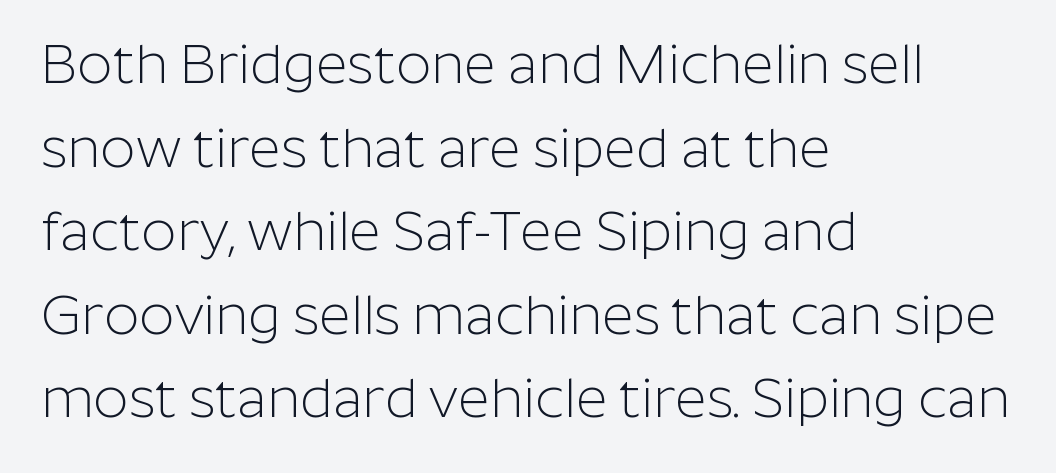
No extra ink here — the face is not bold. In terms of leading, this rendering sits right in the middle. The designer went with a sans here, leaving each stem footless. The lines are quadded left. A typesetter would call this zero additional tracking.
